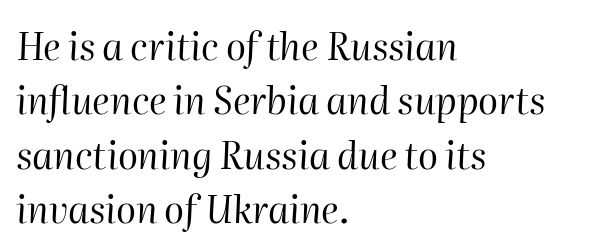
Q: Is the text bold? A: No.
Q: Is the text italic (slanted)? A: Yes, it leans right by about 2 degrees.
Q: Is the text underlined? A: No.
Q: How is the paragraph aligned? A: Left-aligned.
Q: Is the spacing between letters normal or unusually wide? A: Normal.
Q: Is the spacing between lines tight, normal or loose? A: Normal.
Q: Width (condensed, normal, or wide)? A: Normal.
Q: Stroke contrast? A: High.
Q: x-height? A: Medium.
Q: Monospaced? A: No.
